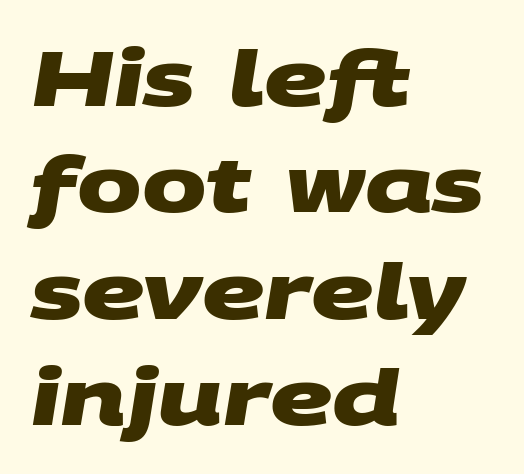
This block has exactly the height ordinary leading produces. I'd call this a sans setting — the letters go barefoot. The letters advance in unequal steps, a hallmark of proportional type. How are the letters spaced? Ordinarily, with no added tracking. Every row of glyphs begins at an identical x-position on the left.
